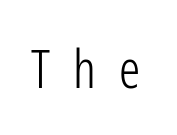
Rule under the text: the space is simply empty. The letterforms sit at book weight or below. Type style note: lacks serifs. The letters stand upright; this is a roman face. Spacing verdict: proportional, widths tailored to each character. Inter-character spacing is expanded well beyond the font's built-in metrics.
